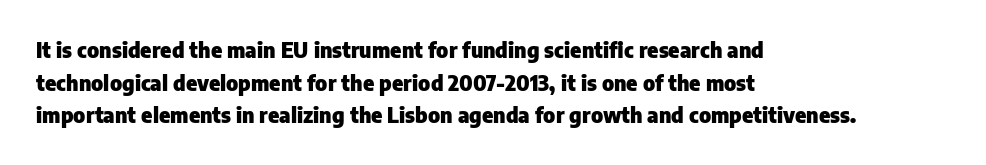
The rendering anchors every line to the left-hand side. In terms of posture, this sample is upright. This sample uses plain, unmodified letter spacing. The gap between lines stays unmarked.
